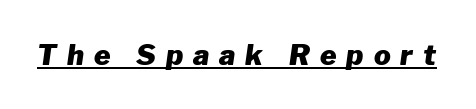
The image shows 28 px heavy type, italic (leaning right); set unusually wide letter spacing (+0.36 em), underlined; low stroke contrast and a medium x-height.
